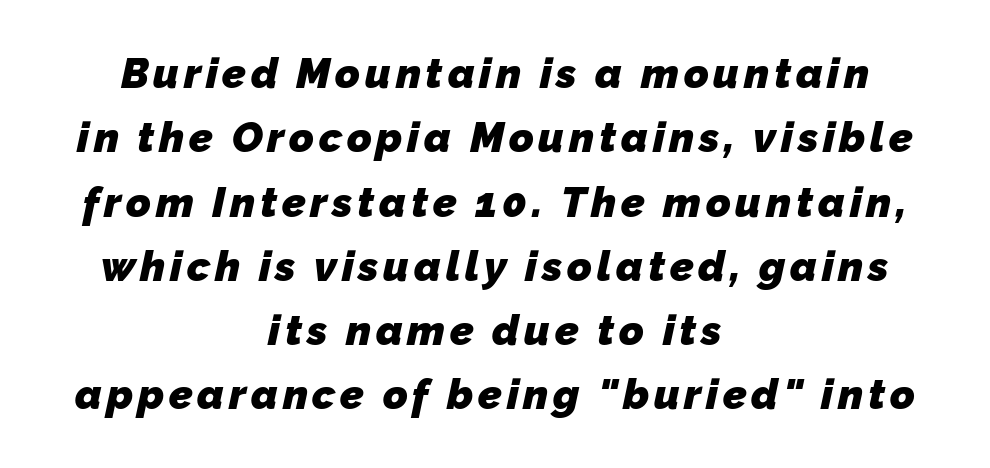
Q: Is the text bold? A: Yes.
Q: Is the typeface a serif or a sans-serif typeface? A: Sans-serif.
Q: Is the text underlined? A: No.
Q: How is the paragraph aligned? A: Centered.
Q: Is the spacing between lines tight, normal or loose? A: Normal.
Q: Width (condensed, normal, or wide)? A: Normal.
Q: Stroke contrast? A: Low.
Q: x-height? A: Medium.
Q: Monospaced? A: No.
